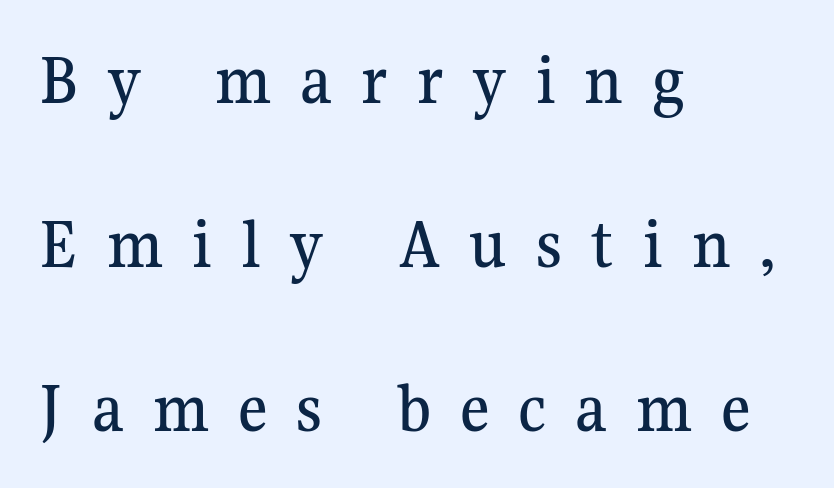
{"serif": "yes", "italic": "no", "width": "normal", "stroke_contrast": "medium", "x_height": "medium", "monospaced": "no", "underline": "no", "align": "left", "line_spacing": "loose", "line_spacing_ratio": 2.28, "letter_spacing": "wide", "letter_spacing_em": 0.4, "glyph_px": 72}
